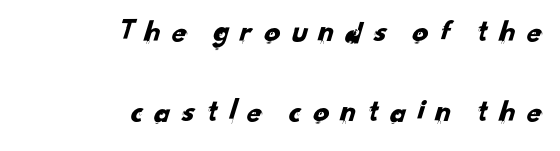
{"serif": "no", "width": "normal", "stroke_contrast": "low", "x_height": "small", "monospaced": "no", "underline": "no", "align": "right", "line_spacing": "loose", "line_spacing_ratio": 2.5, "letter_spacing": "wide", "letter_spacing_em": 0.28, "glyph_px": 32}
